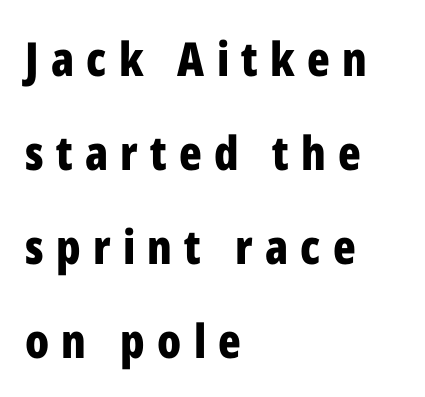
{"serif": "no", "italic": "no", "bold": "yes", "weight": "bold", "width": "condensed", "stroke_contrast": "low", "x_height": "medium", "monospaced": "no", "underline": "no", "align": "left", "line_spacing": "loose", "line_spacing_ratio": 2.0, "letter_spacing": "wide", "letter_spacing_em": 0.26, "glyph_px": 47}
